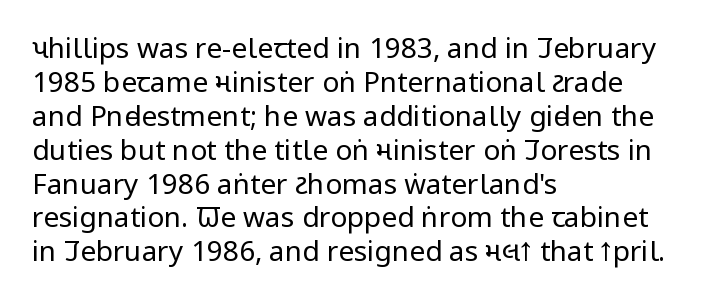
Q: Is the text bold? A: No.
Q: Is the text italic (slanted)? A: No, it is upright.
Q: Is the typeface a serif or a sans-serif typeface? A: Sans-serif.
Q: Is the text underlined? A: No.
Q: How is the paragraph aligned? A: Left-aligned.
Q: Is the spacing between letters normal or unusually wide? A: Normal.
Q: Width (condensed, normal, or wide)? A: Condensed.
Q: Stroke contrast? A: Low.
Q: x-height? A: Large.
Q: Monospaced? A: No.
